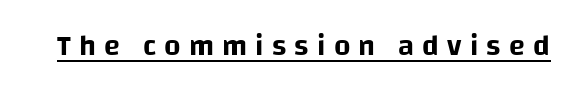
{"serif": "no", "italic": "no", "width": "normal", "stroke_contrast": "low", "x_height": "large", "monospaced": "no", "underline": "yes", "letter_spacing": "wide", "letter_spacing_em": 0.28, "glyph_px": 29}
